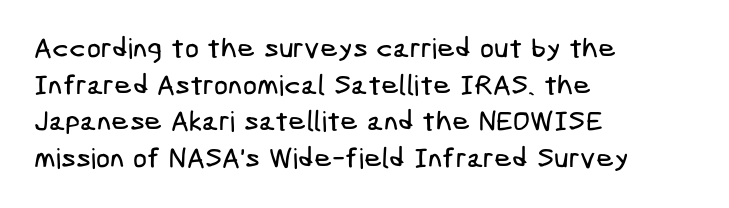
This rendering features lettering with no underline. Leading matches the norm, producing a regular column. The type is set solid horizontally, with unmodified tracking. The rendering shows plain stroke endings on the letterforms — a sans-serif design.
